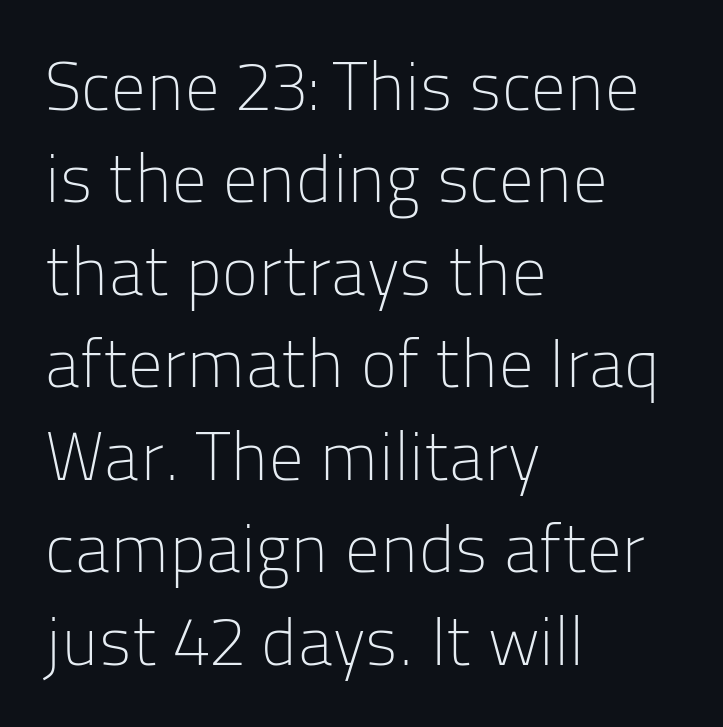
The image shows 68 px light sans-serif type, upright; set left-aligned, normal line spacing (1.36x), normal letter spacing, not underlined; low stroke contrast and a medium x-height.
